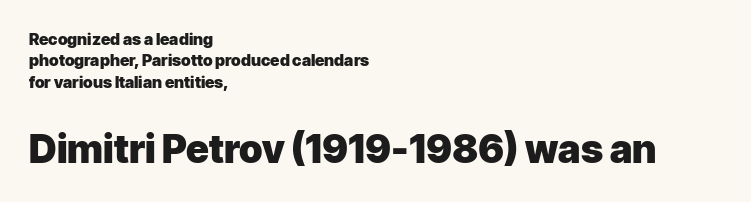
{"serif": "no", "italic": "no", "bold": "yes", "weight": "heavy", "width": "normal", "stroke_contrast": "low", "x_height": "medium", "monospaced": "no", "underline": "no", "align": "left", "line_spacing": "normal", "line_spacing_ratio": 1.34, "letter_spacing": "normal", "letter_spacing_em": 0.0, "larger_block": "second", "size_ratio": 2.44, "glyph_px": 39}
